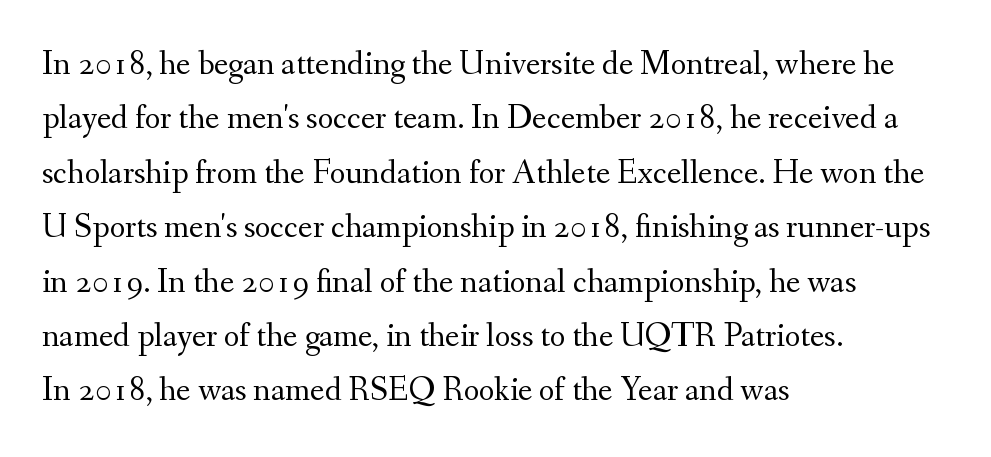
The letterforms sit at book weight or below. Short and long lines alike share a common starting point at left. Note the varied advance widths — an 'i' is clearly narrower than an 'm'. Quick note: underline off. The passage shown has conventional tracking throughout.
